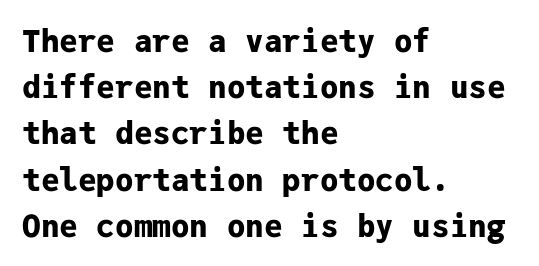
Q: Is the text bold? A: Yes.
Q: Is the text italic (slanted)? A: No, it is upright.
Q: Is the typeface a serif or a sans-serif typeface? A: Sans-serif.
Q: Is the text underlined? A: No.
Q: How is the paragraph aligned? A: Left-aligned.
Q: Is the spacing between letters normal or unusually wide? A: Normal.
Q: Is the spacing between lines tight, normal or loose? A: Normal.
Q: Width (condensed, normal, or wide)? A: Normal.
Q: Stroke contrast? A: Low.
Q: x-height? A: Medium.
Q: Monospaced? A: Yes.
